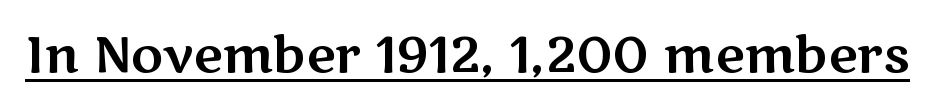
The image shows 50 px wide sans-serif type, upright; set normal letter spacing, underlined; medium stroke contrast and a medium x-height.
